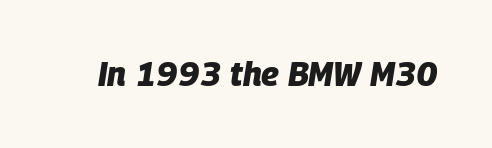
{"italic": "yes", "lean": "right", "slant_degrees": 9, "bold": "yes", "weight": "heavy", "width": "normal", "stroke_contrast": "low", "x_height": "large", "monospaced": "no", "underline": "no", "letter_spacing": "normal", "letter_spacing_em": 0.0, "glyph_px": 33}
